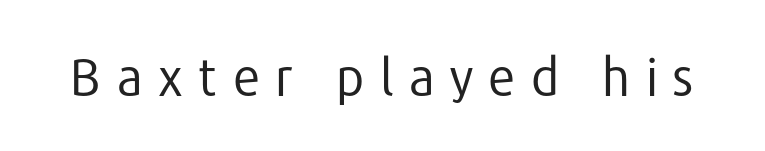
The image shows 51 px regular-weight sans-serif type, upright; set unusually wide letter spacing (+0.28 em), not underlined; low stroke contrast and a medium x-height.
